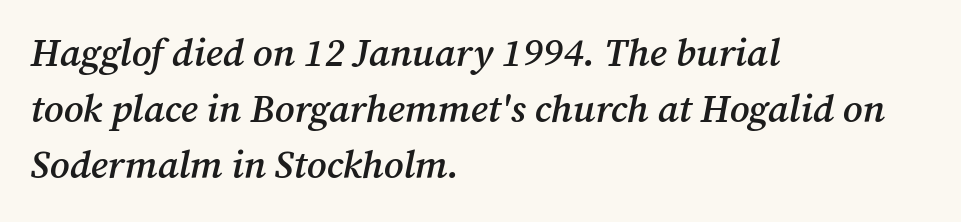
{"serif": "yes", "italic": "yes", "lean": "right", "slant_degrees": 12, "bold": "semi", "weight": "semibold", "width": "normal", "stroke_contrast": "medium", "x_height": "medium", "monospaced": "no", "underline": "no", "align": "left", "line_spacing": "normal", "line_spacing_ratio": 1.43, "letter_spacing": "normal", "letter_spacing_em": 0.0, "glyph_px": 39}
